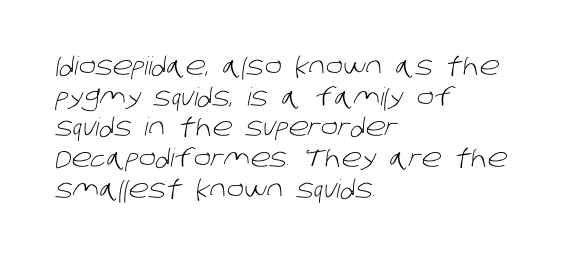
Q: Is the text bold? A: No.
Q: Is the text underlined? A: No.
Q: How is the paragraph aligned? A: Left-aligned.
Q: Is the spacing between letters normal or unusually wide? A: Normal.
